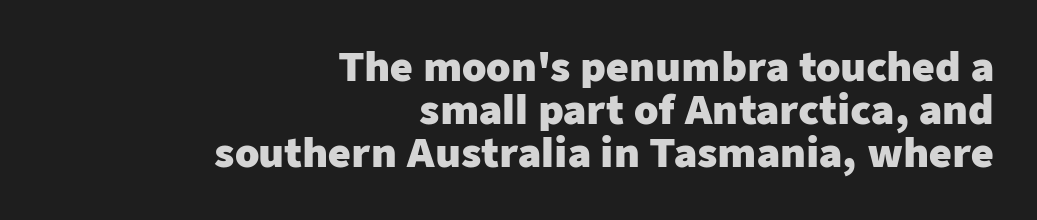
The image shows 39 px heavy sans-serif type, upright; set right-aligned, tight line spacing (1.1x), normal letter spacing, not underlined; low stroke contrast and a medium x-height.
